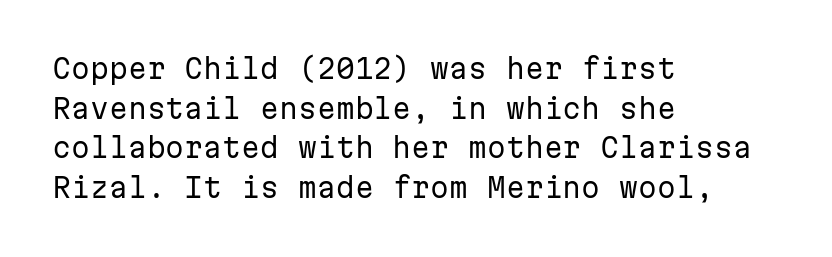
Notice how descenders clear the ascenders below comfortably — that's standard leading. Inter-character spacing is left at the font's built-in metrics. Bare-footed words on every line. The strokes are not fattened; the text isn't bold. A student would call this left alignment; a typographer would say flush left, rag right.
